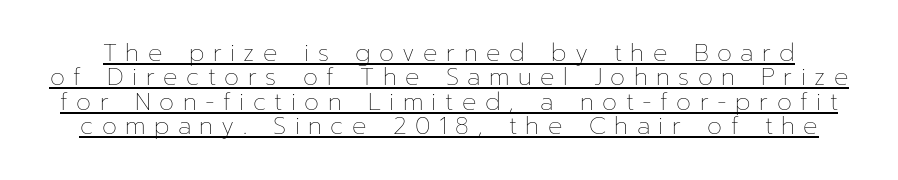
{"italic": "no", "bold": "no", "underline": "yes", "line_spacing": "tight", "line_spacing_ratio": 1.02, "letter_spacing": "wide", "letter_spacing_em": 0.35, "glyph_px": 24}
